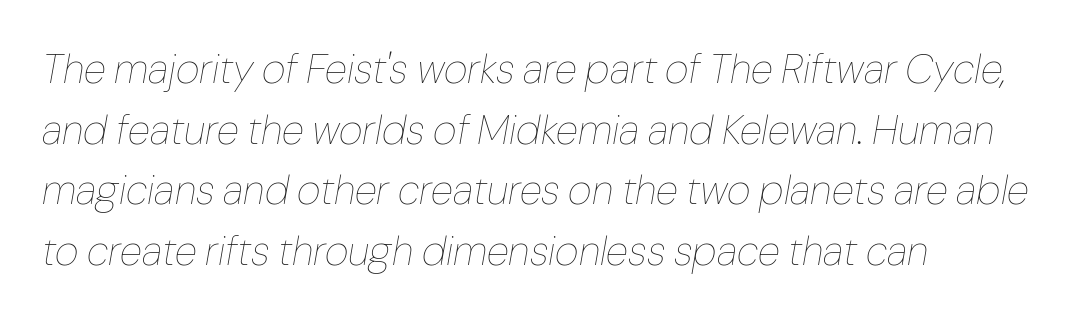
Q: Is the text bold? A: No.
Q: Is the text italic (slanted)? A: Yes, it leans right by about 10 degrees.
Q: Is the text underlined? A: No.
Q: How is the paragraph aligned? A: Left-aligned.
Q: Is the spacing between letters normal or unusually wide? A: Normal.
Q: Is the spacing between lines tight, normal or loose? A: Normal.
Q: Width (condensed, normal, or wide)? A: Normal.
Q: Stroke contrast? A: Low.
Q: x-height? A: Medium.
Q: Monospaced? A: No.
